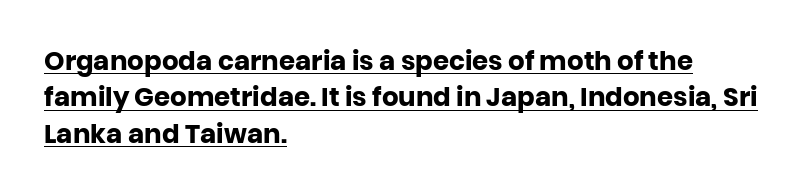
Layout note: lines flush left. Thick stems and heavy bowls — unmistakably bold. Between one letter and the next there's only the usual sliver of space. Each line of the rendering has a horizontal stroke beneath the glyphs. Students, observe: this is what conventionally led text looks like. This is roman type, the default non-slanted kind.
